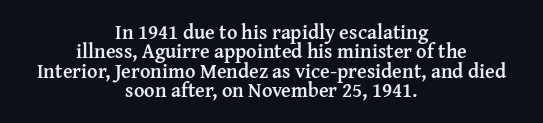
Q: Is the text bold? A: Yes.
Q: Is the text italic (slanted)? A: No, it is upright.
Q: Is the text underlined? A: No.
Q: How is the paragraph aligned? A: Centered.
Q: Is the spacing between letters normal or unusually wide? A: Normal.
Q: Is the spacing between lines tight, normal or loose? A: Tight.
